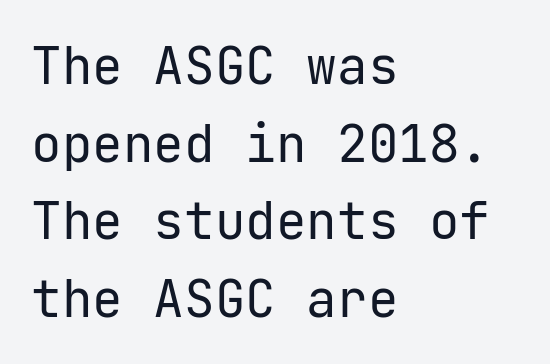
{"serif": "no", "italic": "no", "bold": "no", "weight": "regular", "width": "normal", "stroke_contrast": "low", "x_height": "medium", "underline": "no", "align": "left", "line_spacing": "normal", "line_spacing_ratio": 1.52, "letter_spacing": "normal", "letter_spacing_em": 0.0, "glyph_px": 51}
